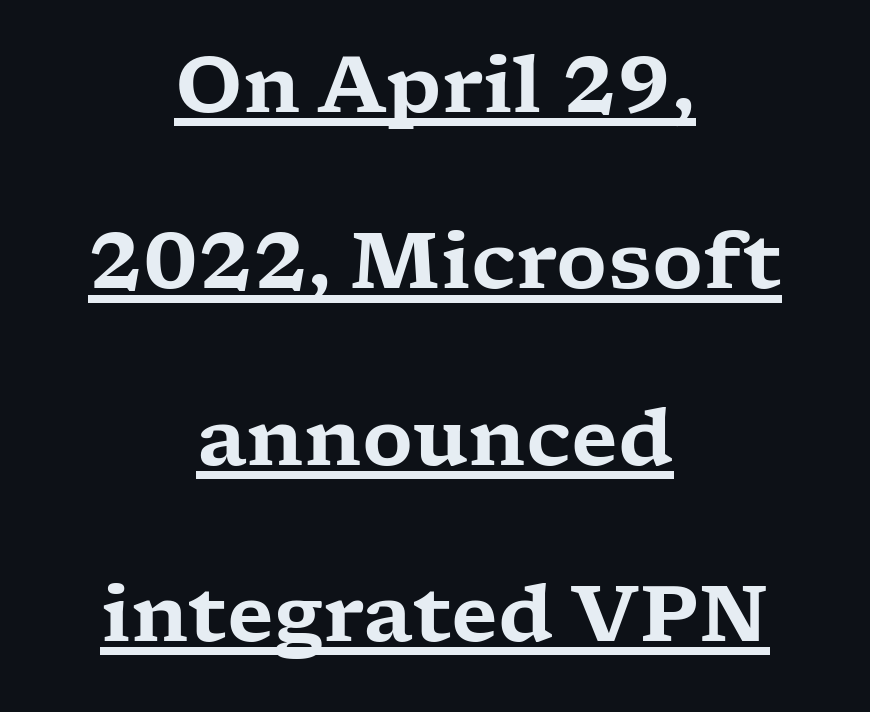
{"serif": "yes", "italic": "no", "width": "wide", "stroke_contrast": "low", "x_height": "medium", "monospaced": "no", "underline": "yes", "align": "center", "line_spacing": "loose", "line_spacing_ratio": 2.26, "letter_spacing": "normal", "letter_spacing_em": 0.0, "glyph_px": 78}
